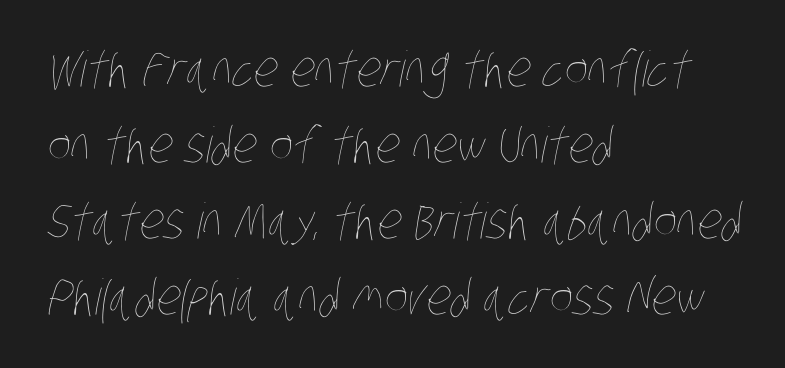
Q: Is the text bold? A: No.
Q: Is the text underlined? A: No.
Q: How is the paragraph aligned? A: Left-aligned.
Q: Is the spacing between letters normal or unusually wide? A: Normal.
Q: Is the spacing between lines tight, normal or loose? A: Normal.
Q: Width (condensed, normal, or wide)? A: Condensed.
Q: Stroke contrast? A: Low.
Q: x-height? A: Large.
Q: Monospaced? A: No.
